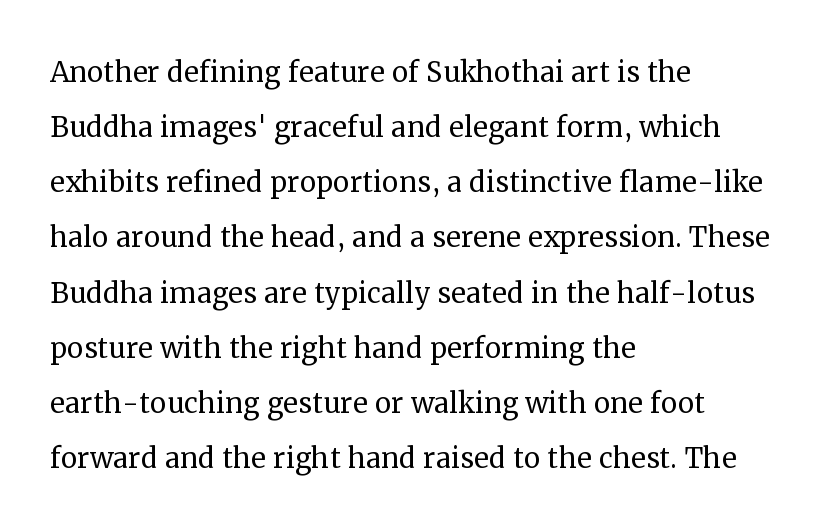
Think of a printed novel: that variable character pitch is what you see here. Horizontal bands of white between lines are of average thickness. Look at the tracking — it's just the regular setting, nothing added. Do the letters lean? They stand straight. This rendering uses left alignment, leaving the right contour irregular. The font family rendered here belongs to the serif group.
